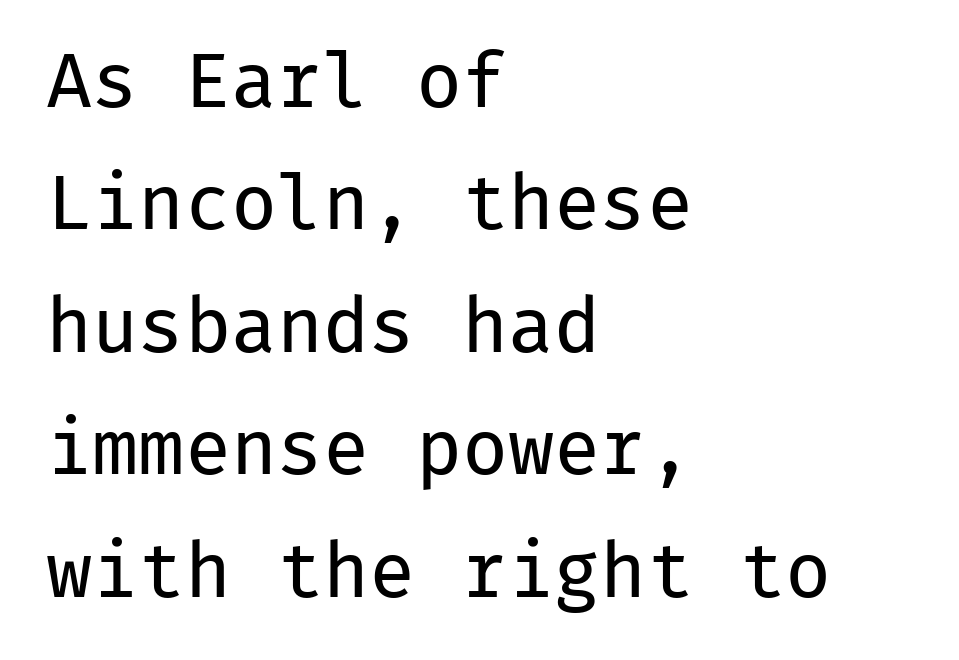
The line texture is even and compact thanks to regular tracking. The line-height multiplier appears to be the usual default. Does the type have serifs? No, each stem ends abruptly. Characters remain perfectly vertical along every line. The ragged edge is on the right, which tells us the setting is flush left. The specimen omits any rule beneath the text block's lines.
